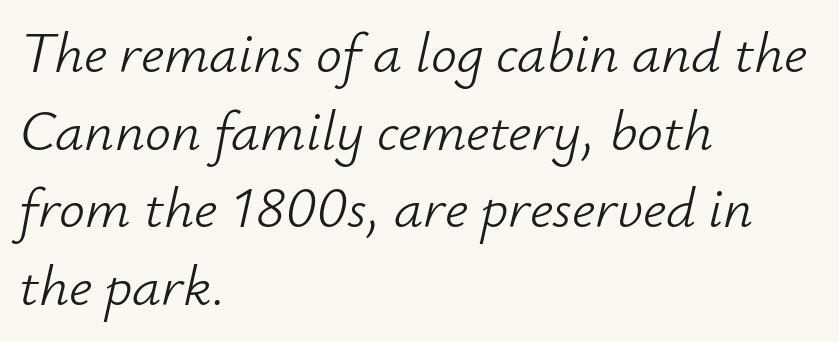
Q: Is the text bold? A: No.
Q: Is the text italic (slanted)? A: Yes, it leans right by about 12 degrees.
Q: Is the text underlined? A: No.
Q: How is the paragraph aligned? A: Left-aligned.
Q: Is the spacing between letters normal or unusually wide? A: Normal.
Q: Is the spacing between lines tight, normal or loose? A: Normal.
Q: Width (condensed, normal, or wide)? A: Normal.
Q: Stroke contrast? A: Low.
Q: x-height? A: Small.
Q: Monospaced? A: No.
